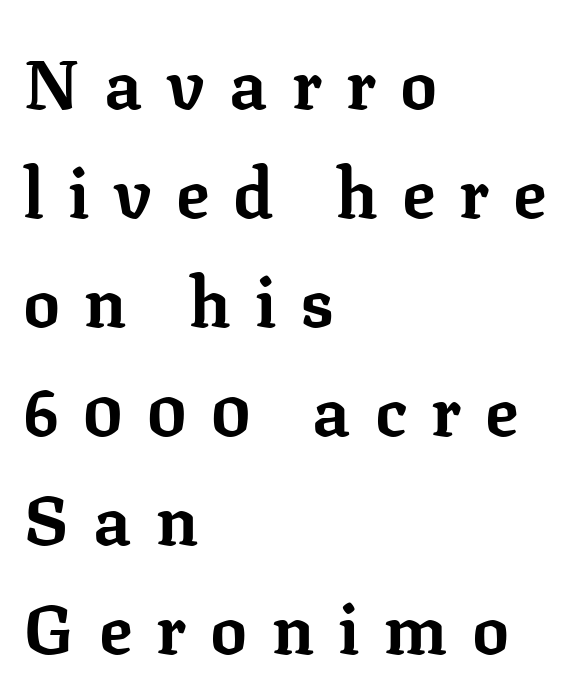
Line starts are locked; line ends wander. Any mark beneath the type? The region is blank. This sample uses a serif face. The lettering holds an erect, upright posture throughout. A typesetter would call this proportional, since set widths differ per character. Set as a true bold cut, around the 700 mark.
